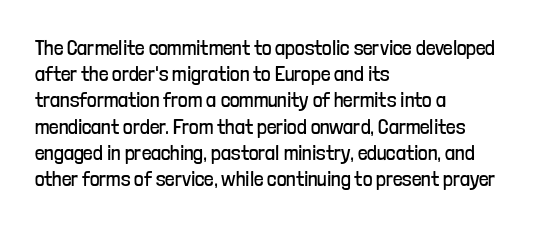
The image shows 21 px text type, upright; set left-aligned, normal line spacing (1.25x), normal letter spacing, not underlined.
